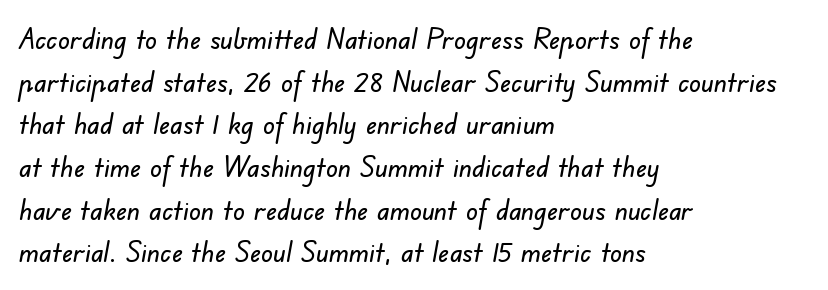
In terms of letterspacing, this is plain default setting. Leading matches the norm, producing a regular column. Here the designer chose a conventional face with non-uniform glyph widths. This rendering features lettering with no underline. Is this a sans? Yes — the strokes have no serifs. Is the block centered? No — it sits flush against the left margin.
